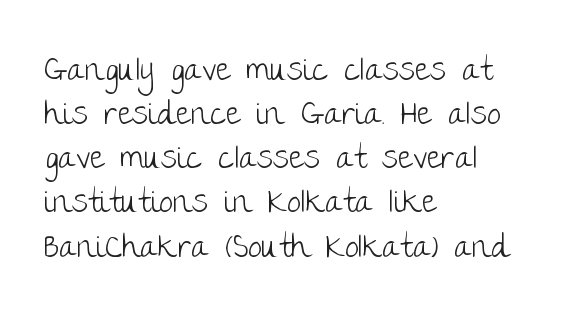
Q: Is the text bold? A: No.
Q: Is the text italic (slanted)? A: No, it is upright.
Q: Is the typeface a serif or a sans-serif typeface? A: Sans-serif.
Q: Is the text underlined? A: No.
Q: How is the paragraph aligned? A: Left-aligned.
Q: Is the spacing between letters normal or unusually wide? A: Normal.
Q: Is the spacing between lines tight, normal or loose? A: Normal.
Q: Width (condensed, normal, or wide)? A: Normal.
Q: Stroke contrast? A: Low.
Q: x-height? A: Large.
Q: Monospaced? A: No.
